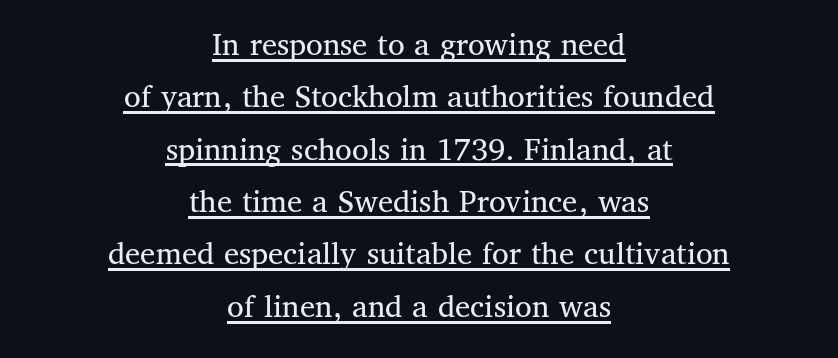
Interline gaps are of average width in this sample. In CSS terms this would be text-align: center. Does a line run under the words? Yes, clearly. Posture: straight, roman, zero tilt. Unlike a clean sans, this face finishes its strokes with serifs. Default kerning and tracking; the words read as compact shapes.
